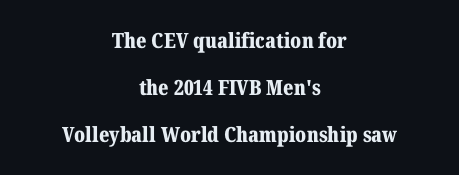
{"italic": "no", "bold": "yes", "underline": "no", "align": "center", "line_spacing": "loose", "line_spacing_ratio": 2.24, "letter_spacing": "normal", "letter_spacing_em": 0.0, "glyph_px": 21}
